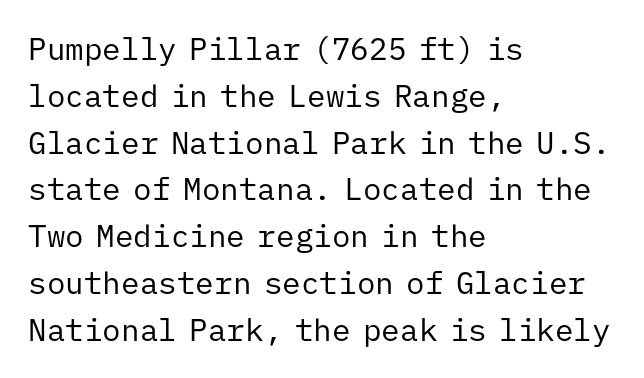
Q: Is the text bold? A: No.
Q: Is the text italic (slanted)? A: No, it is upright.
Q: Is the typeface a serif or a sans-serif typeface? A: Sans-serif.
Q: Is the text underlined? A: No.
Q: How is the paragraph aligned? A: Left-aligned.
Q: Is the spacing between letters normal or unusually wide? A: Normal.
Q: Is the spacing between lines tight, normal or loose? A: Normal.
Q: Width (condensed, normal, or wide)? A: Normal.
Q: Stroke contrast? A: Low.
Q: x-height? A: Medium.
Q: Monospaced? A: Yes.
